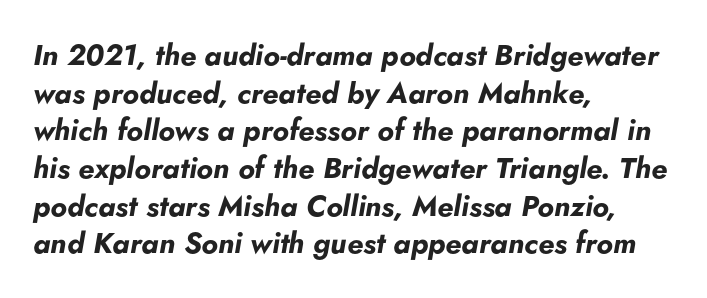
The image shows 29 px bold type, italic (leaning right); set left-aligned, normal line spacing (1.3x), normal letter spacing, not underlined; low stroke contrast and a small x-height.
